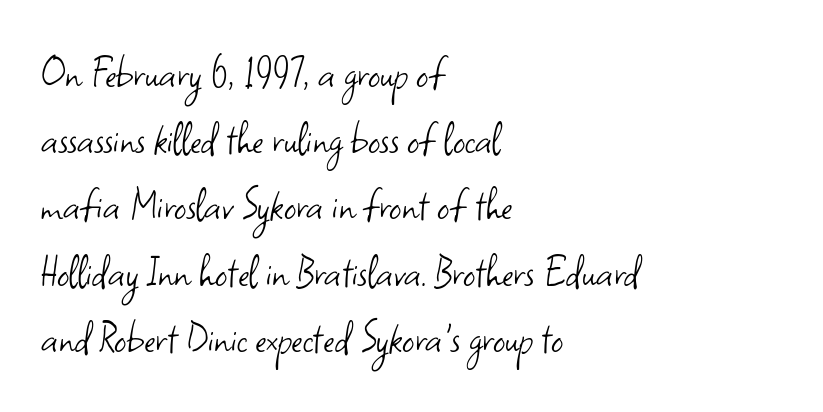
Q: Is the text bold? A: No.
Q: Is the text italic (slanted)? A: Yes.
Q: Is the typeface a serif or a sans-serif typeface? A: Sans-serif.
Q: Is the text underlined? A: No.
Q: How is the paragraph aligned? A: Left-aligned.
Q: Is the spacing between letters normal or unusually wide? A: Normal.
Q: Is the spacing between lines tight, normal or loose? A: Normal.
Q: Width (condensed, normal, or wide)? A: Normal.
Q: Stroke contrast? A: Low.
Q: x-height? A: Small.
Q: Monospaced? A: No.
